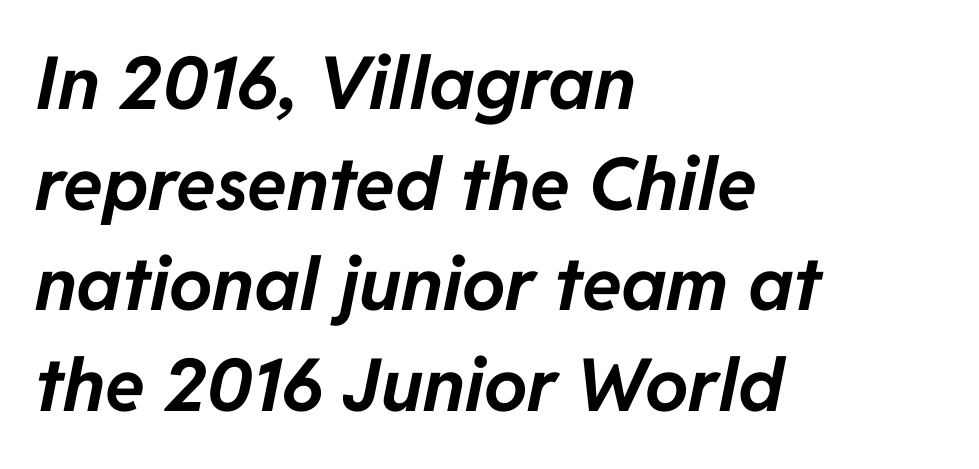
{"italic": "yes", "lean": "right", "slant_degrees": 11, "bold": "yes", "weight": "bold", "width": "normal", "stroke_contrast": "low", "x_height": "medium", "monospaced": "no", "underline": "no", "align": "left", "line_spacing": "normal", "line_spacing_ratio": 1.38, "letter_spacing": "normal", "letter_spacing_em": 0.0, "glyph_px": 73}
